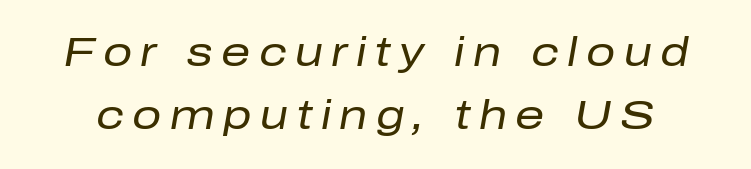
The image shows 41 px regular-weight type, italic (leaning right); set normal line spacing (1.54x), unusually wide letter spacing (+0.2 em), not underlined; low stroke contrast and a medium x-height.
